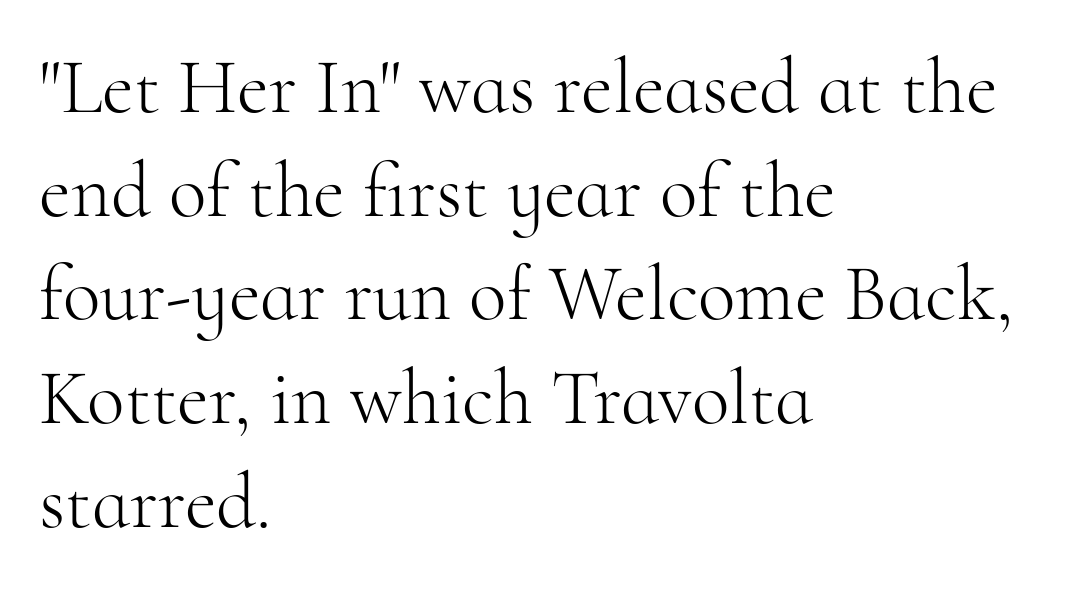
Q: Is the text bold? A: No.
Q: Is the text italic (slanted)? A: No, it is upright.
Q: Is the typeface a serif or a sans-serif typeface? A: Serif.
Q: Is the text underlined? A: No.
Q: How is the paragraph aligned? A: Left-aligned.
Q: Is the spacing between letters normal or unusually wide? A: Normal.
Q: Is the spacing between lines tight, normal or loose? A: Normal.
Q: Width (condensed, normal, or wide)? A: Normal.
Q: Stroke contrast? A: High.
Q: x-height? A: Small.
Q: Monospaced? A: No.
